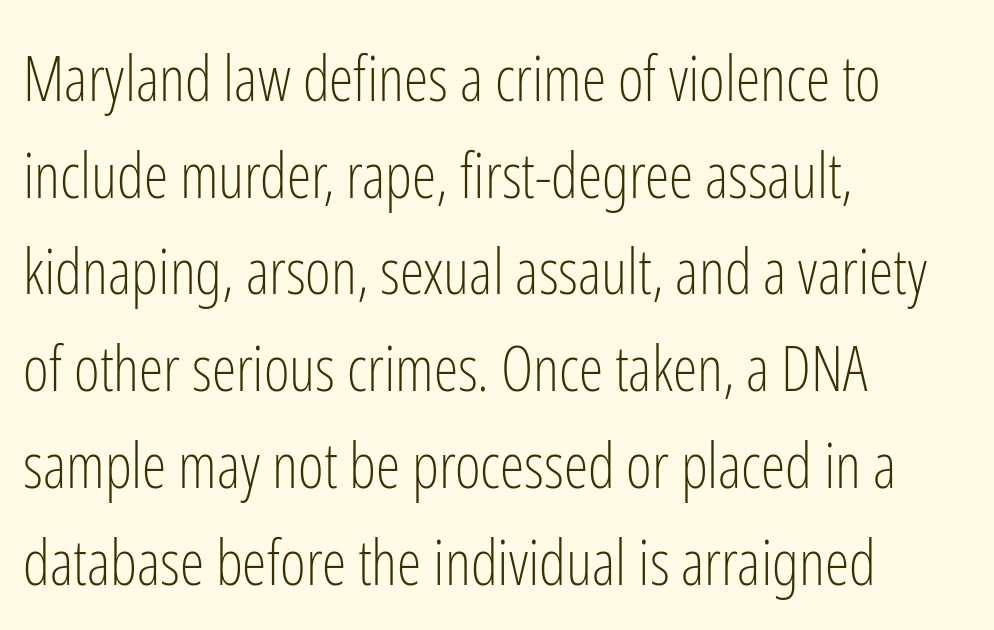
Q: Is the text bold? A: No.
Q: Is the text italic (slanted)? A: No, it is upright.
Q: Is the typeface a serif or a sans-serif typeface? A: Sans-serif.
Q: Is the text underlined? A: No.
Q: How is the paragraph aligned? A: Left-aligned.
Q: Is the spacing between letters normal or unusually wide? A: Normal.
Q: Is the spacing between lines tight, normal or loose? A: Normal.
Q: Width (condensed, normal, or wide)? A: Condensed.
Q: Stroke contrast? A: Low.
Q: x-height? A: Medium.
Q: Monospaced? A: No.
